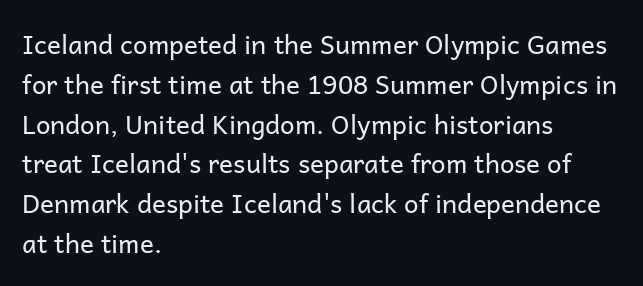
The image shows 26 px text type, upright; set left-aligned, normal line spacing (1.53x), normal letter spacing, not underlined.
